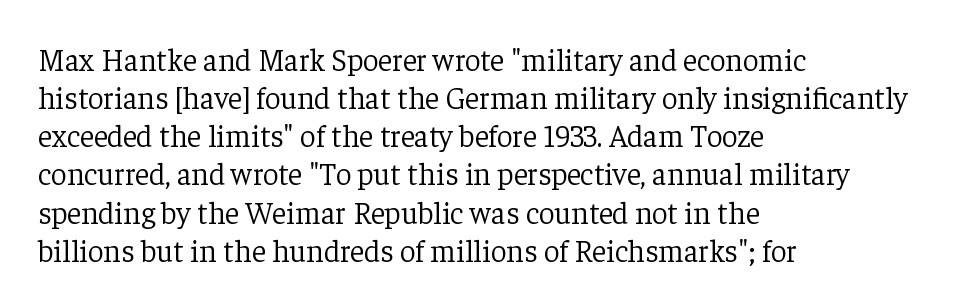
Nothing unusual about the tracking: characters are spaced as the font intends. Looks like regular typesetting: each glyph gets only the width it needs. The passage shown is typeset with a serif family. Does the lettering tilt? It doesn't — this is upright. The words here are not underlined.
